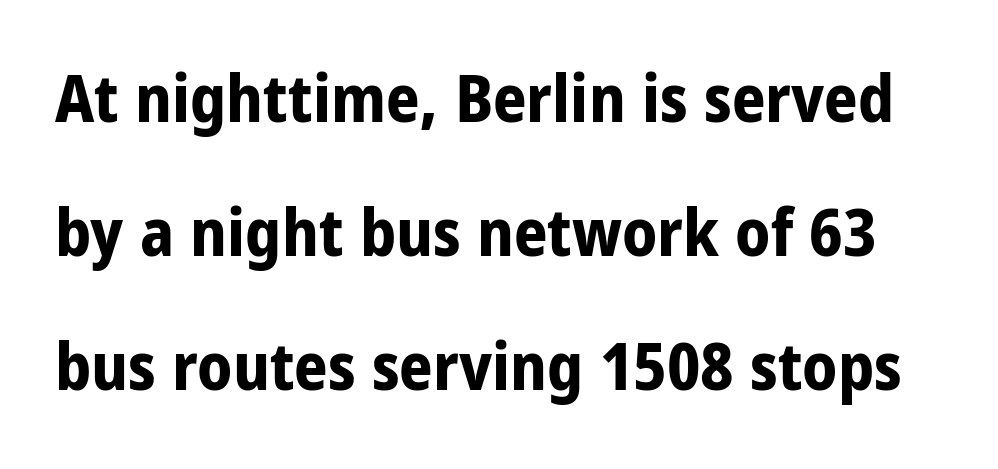
Caption: standard tracking, unaltered. Pretty heavy lettering here — definitely bold. The typeface chosen for these lines omits serifs. Vertically, the passage feels expansive, rows floating well apart. Posture: vertical. Proportional: the letters do not fall into vertical columns.
